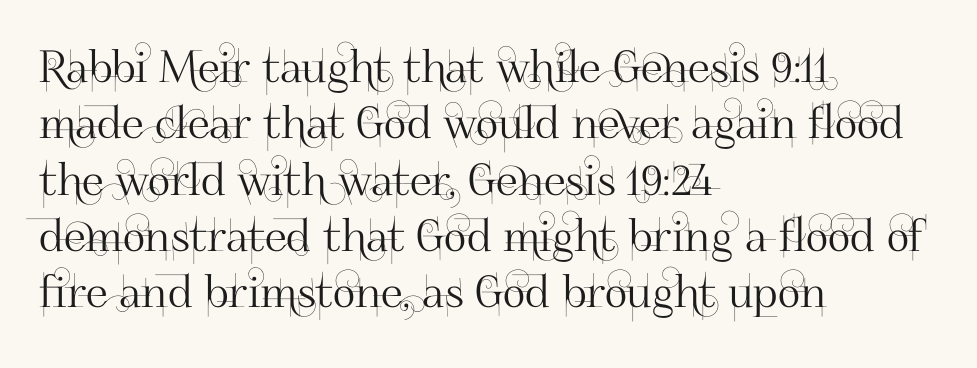
{"serif": "no", "italic": "no", "width": "normal", "stroke_contrast": "high", "x_height": "small", "monospaced": "no", "underline": "no", "align": "left", "line_spacing": "normal", "line_spacing_ratio": 1.28, "letter_spacing": "normal", "letter_spacing_em": 0.0, "glyph_px": 44}
